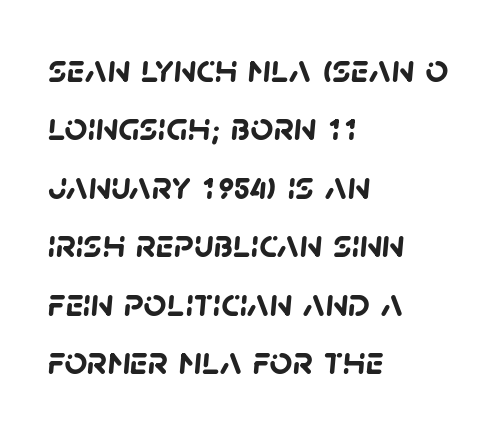
The image shows 40 px semibold sans-serif type; set left-aligned, normal line spacing (1.46x), normal letter spacing, not underlined; low stroke contrast and a large x-height.
